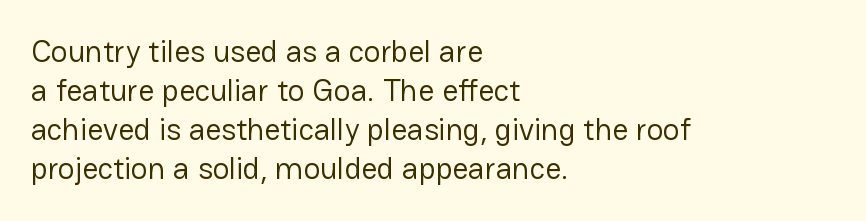
Q: Is the text bold? A: No.
Q: Is the text italic (slanted)? A: No, it is upright.
Q: Is the typeface a serif or a sans-serif typeface? A: Sans-serif.
Q: Is the text underlined? A: No.
Q: How is the paragraph aligned? A: Left-aligned.
Q: Is the spacing between letters normal or unusually wide? A: Normal.
Q: Is the spacing between lines tight, normal or loose? A: Normal.
Q: Width (condensed, normal, or wide)? A: Normal.
Q: Stroke contrast? A: Low.
Q: x-height? A: Medium.
Q: Monospaced? A: No.
